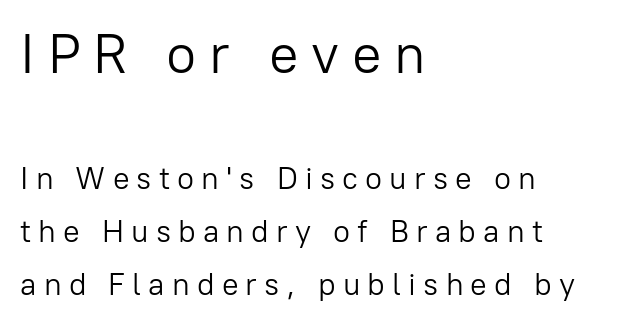
Q: Is the text bold? A: No.
Q: Is the text italic (slanted)? A: No, it is upright.
Q: Is the typeface a serif or a sans-serif typeface? A: Sans-serif.
Q: Is the text underlined? A: No.
Q: How is the paragraph aligned? A: Left-aligned.
Q: Is the spacing between letters normal or unusually wide? A: Unusually wide.
Q: Which block of text is set in a larger size, the first (top) or the second (bottom)? A: The first (top) one.
Q: Width (condensed, normal, or wide)? A: Normal.
Q: Stroke contrast? A: Low.
Q: x-height? A: Medium.
Q: Monospaced? A: No.
